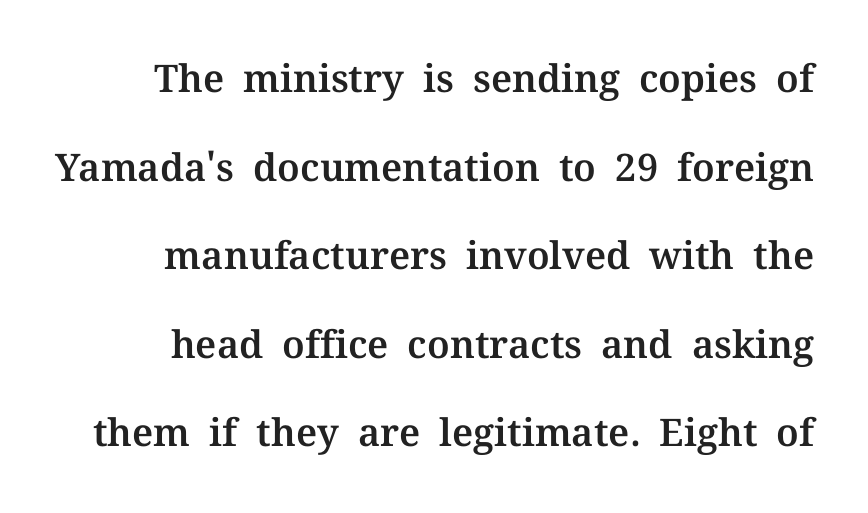
Reading down the column, the eye jumps a long way to each next line. Words float on clear page, feet unadorned. The passage shown is typed in a proportional face where columns would drift. A roman cut, with each character standing at attention. To sum up the face: it has serifs. The rendering keeps characters at their native spacing.
